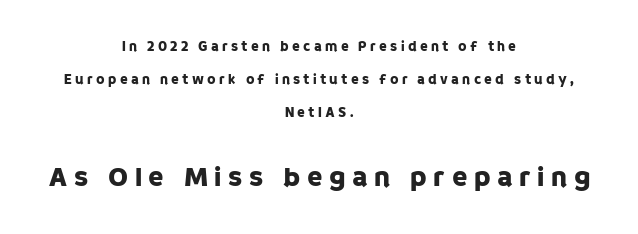
Horizontal alignment here is central, giving a formal, balanced look. The font family rendered here belongs to the sans-serif group. Widely set lines give the paragraph a tall, airy silhouette. Looks like regular typesetting: each glyph gets only the width it needs. It's the straight-up-and-down kind of type. Visually, the bottom section dominates because its glyphs are scaled up.
